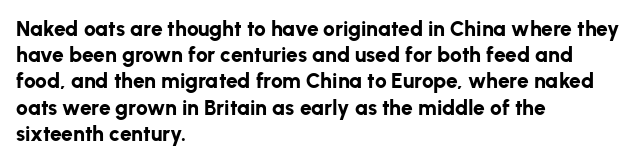
{"italic": "no", "bold": "yes", "underline": "no", "align": "left", "line_spacing": "normal", "line_spacing_ratio": 1.25, "letter_spacing": "normal", "letter_spacing_em": 0.0, "glyph_px": 21}
